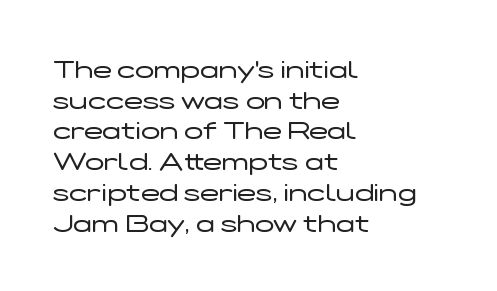
The image shows 25 px text type, upright; set left-aligned, line spacing 1.23x, normal letter spacing, not underlined.
